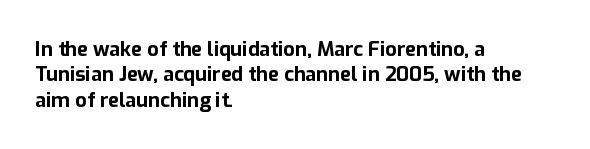
The image shows 20 px bold type, upright; set left-aligned, normal line spacing (1.27x), normal letter spacing, not underlined.
